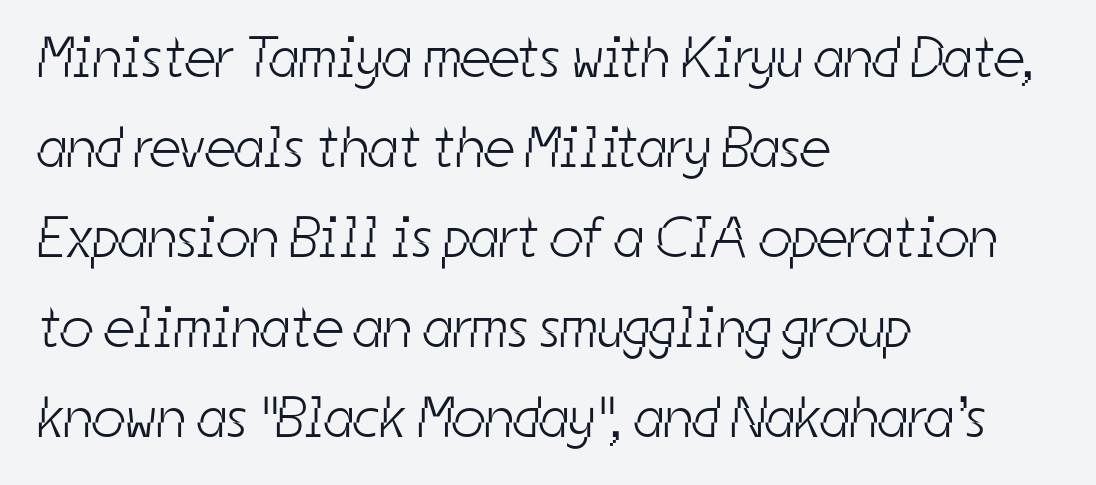
Q: Is the text bold? A: No.
Q: Is the typeface a serif or a sans-serif typeface? A: Sans-serif.
Q: Is the text underlined? A: No.
Q: How is the paragraph aligned? A: Left-aligned.
Q: Is the spacing between letters normal or unusually wide? A: Normal.
Q: Is the spacing between lines tight, normal or loose? A: Normal.
Q: Width (condensed, normal, or wide)? A: Condensed.
Q: Stroke contrast? A: Low.
Q: x-height? A: Medium.
Q: Monospaced? A: No.
